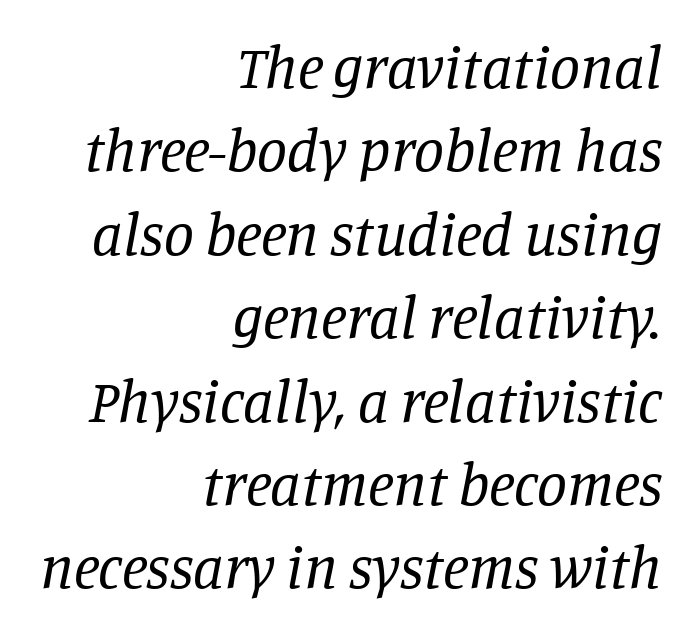
Q: Is the text bold? A: No.
Q: Is the text italic (slanted)? A: Yes, it leans right by about 11 degrees.
Q: Is the typeface a serif or a sans-serif typeface? A: Serif.
Q: Is the text underlined? A: No.
Q: How is the paragraph aligned? A: Right-aligned.
Q: Is the spacing between letters normal or unusually wide? A: Normal.
Q: Is the spacing between lines tight, normal or loose? A: Normal.
Q: Width (condensed, normal, or wide)? A: Normal.
Q: Stroke contrast? A: Low.
Q: x-height? A: Large.
Q: Monospaced? A: No.
